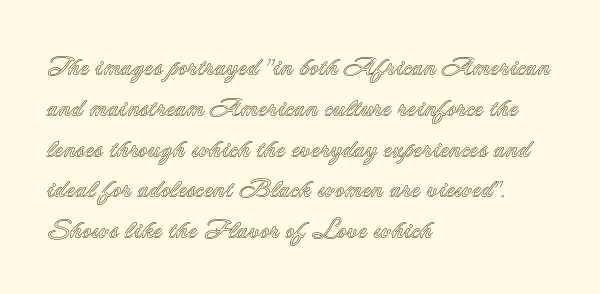
The space between consecutive lines is moderate. This sample uses plain, unmodified letter spacing. Layout note: lines flush left. The passage shown is not underscored anywhere.
